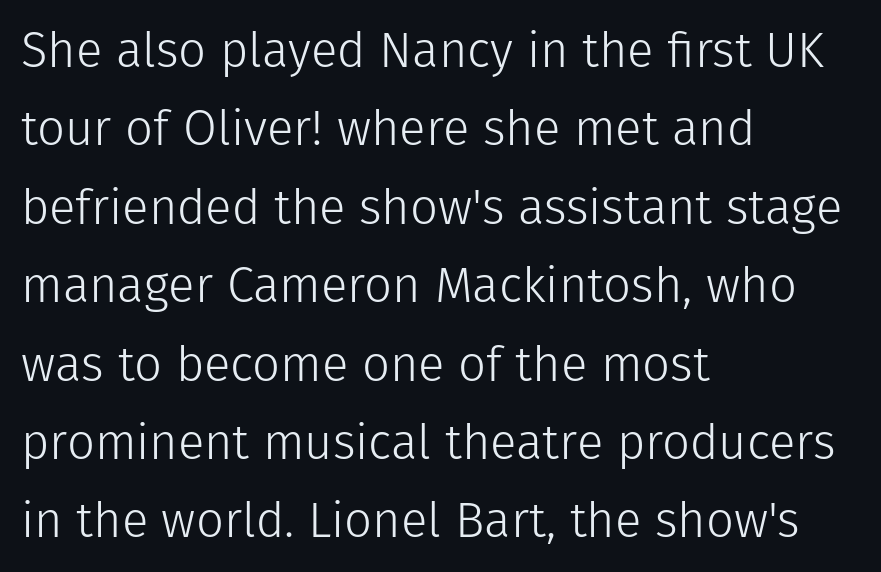
Bare-footed words on every line. Vertical spacing — default. Varying glyph widths throughout — classic text-font behaviour. This sample uses an upright cut, with every glyph sitting square on the baseline. No heavy texture on the line: the type isn't bold.
